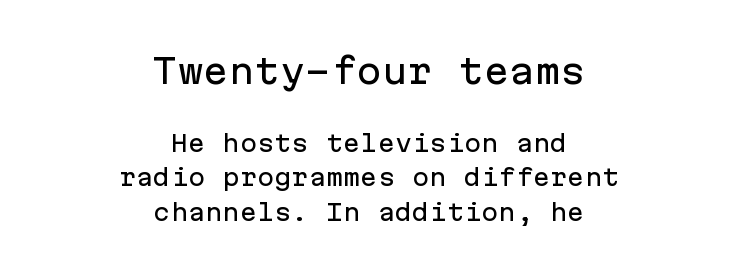
Q: Is the text italic (slanted)? A: No, it is upright.
Q: Is the typeface a serif or a sans-serif typeface? A: Sans-serif.
Q: Is the text underlined? A: No.
Q: How is the paragraph aligned? A: Centered.
Q: Is the spacing between letters normal or unusually wide? A: Normal.
Q: Is the spacing between lines tight, normal or loose? A: Normal.
Q: Which block of text is set in a larger size, the first (top) or the second (bottom)? A: The first (top) one.
Q: Width (condensed, normal, or wide)? A: Normal.
Q: Stroke contrast? A: Low.
Q: x-height? A: Medium.
Q: Monospaced? A: Yes.
